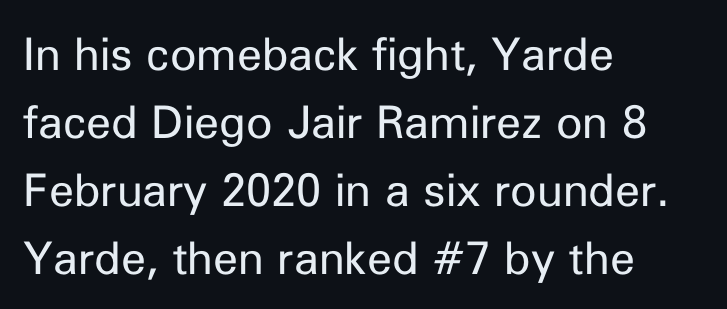
The image shows 45 px regular-weight sans-serif type, upright; set left-aligned, normal line spacing (1.51x), normal letter spacing, not underlined; low stroke contrast and a medium x-height.
